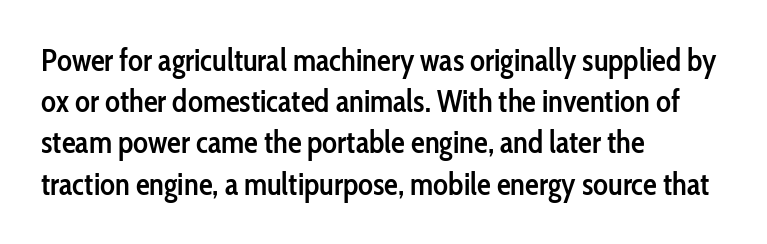
Q: Is the text bold? A: Semi-bold.
Q: Is the text italic (slanted)? A: No, it is upright.
Q: Is the typeface a serif or a sans-serif typeface? A: Sans-serif.
Q: Is the text underlined? A: No.
Q: How is the paragraph aligned? A: Left-aligned.
Q: Is the spacing between letters normal or unusually wide? A: Normal.
Q: Is the spacing between lines tight, normal or loose? A: Normal.
Q: Width (condensed, normal, or wide)? A: Condensed.
Q: Stroke contrast? A: Low.
Q: x-height? A: Medium.
Q: Monospaced? A: No.
